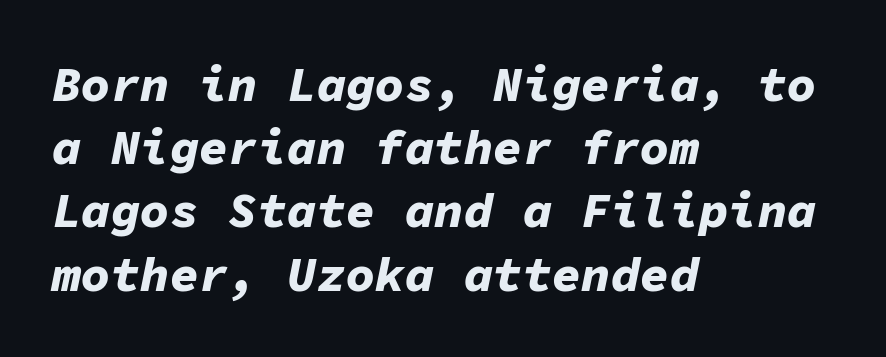
Every letter is thick-stroked: bold, no question. The space directly below the letters is spotless. Observe the ordinary spacing: letters are neighbours, not strangers. The paragraph has a hard left edge and a soft right edge.
